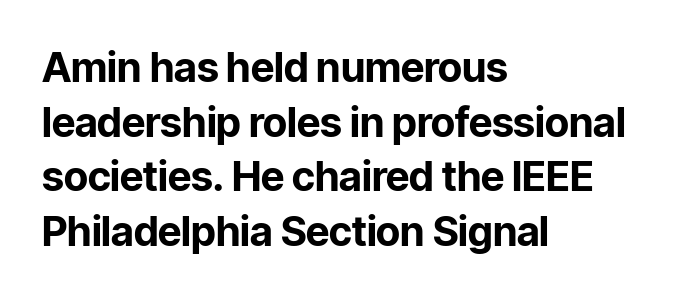
This rendering uses left alignment, leaving the right contour irregular. The glyphs in this specimen are sans serif. The letters stand upright; this is a roman face. The rendering uses natural spacing where letterforms have individual widths. Vertical spacing — default. Descenders are the only things crossing below the line.
